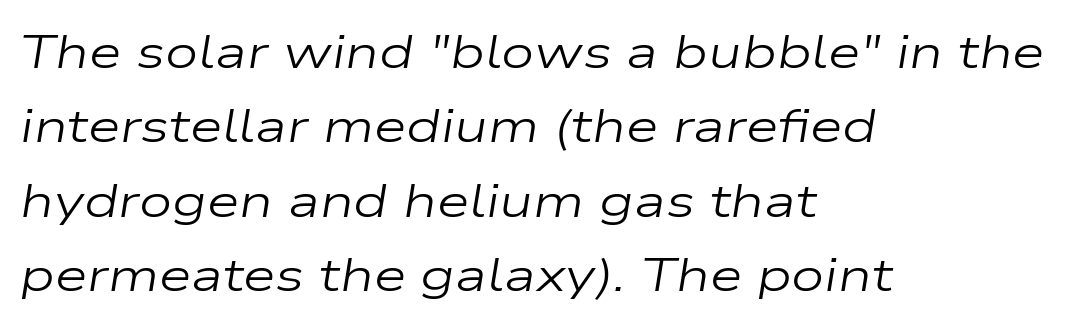
Q: Is the text bold? A: No.
Q: Is the text italic (slanted)? A: Yes, it leans right by about 9 degrees.
Q: Is the text underlined? A: No.
Q: How is the paragraph aligned? A: Left-aligned.
Q: Is the spacing between letters normal or unusually wide? A: Normal.
Q: Is the spacing between lines tight, normal or loose? A: Normal.
Q: Width (condensed, normal, or wide)? A: Wide.
Q: Stroke contrast? A: Low.
Q: x-height? A: Medium.
Q: Monospaced? A: No.
